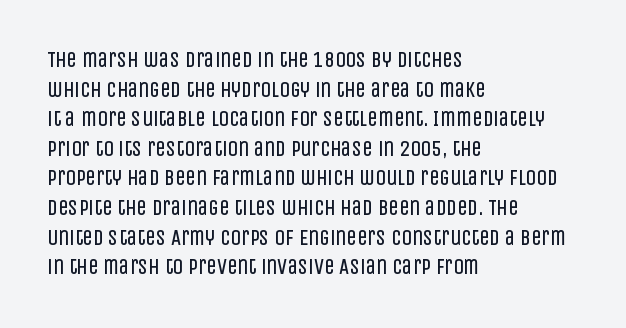
The image shows 21 px text type, upright; set left-aligned, normal line spacing (1.41x), normal letter spacing, not underlined.
